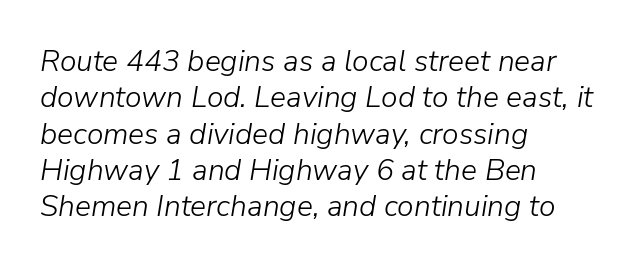
{"italic": "yes", "lean": "right", "slant_degrees": 9, "bold": "no", "weight": "light", "width": "normal", "stroke_contrast": "low", "x_height": "medium", "monospaced": "no", "underline": "no", "align": "left", "line_spacing_ratio": 1.21, "letter_spacing": "normal", "letter_spacing_em": 0.0, "glyph_px": 30}
